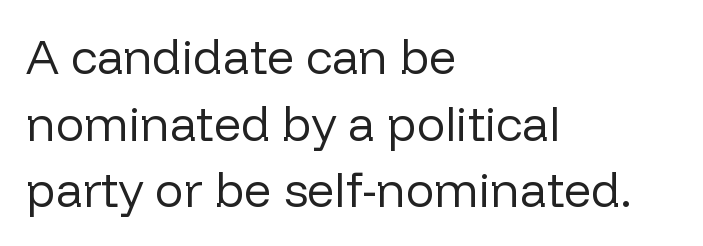
This reads as an unemphasized weight, regular at the heaviest. The space beneath each line is pristine and unruled. Characters remain perfectly vertical along every line. Caption: standard tracking, unaltered. These lines are rendered in a variable-pitch font. Short and long lines alike share a common starting point at left.
